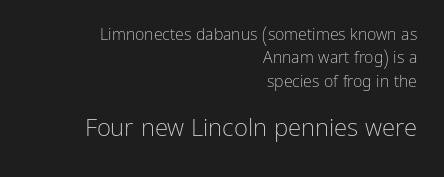
{"italic": "no", "bold": "no", "underline": "no", "align": "right", "line_spacing": "normal", "line_spacing_ratio": 1.46, "letter_spacing": "normal", "letter_spacing_em": 0.0, "larger_block": "second", "size_ratio": 1.5, "glyph_px": 24}
